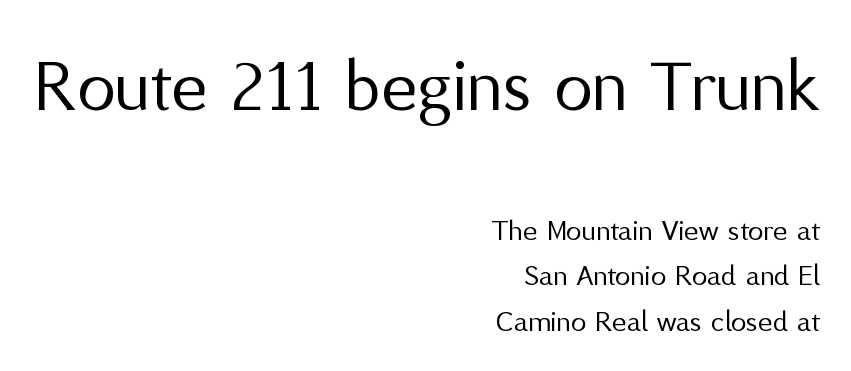
Whoever set this chose a conventional vertical rhythm. The font family rendered here belongs to the sans-serif group. Check under the words: just untouched page. The emphasis by scale lands on block number one, above.
